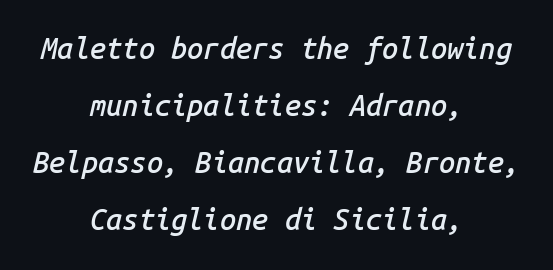
Only glyphs here, with clear space below each row. Spacing verdict: monospaced, one width for all characters. Look at the tracking — it's just the regular setting, nothing added. The typography opts for an oblique posture over an upright one. The lines are quadded center.
